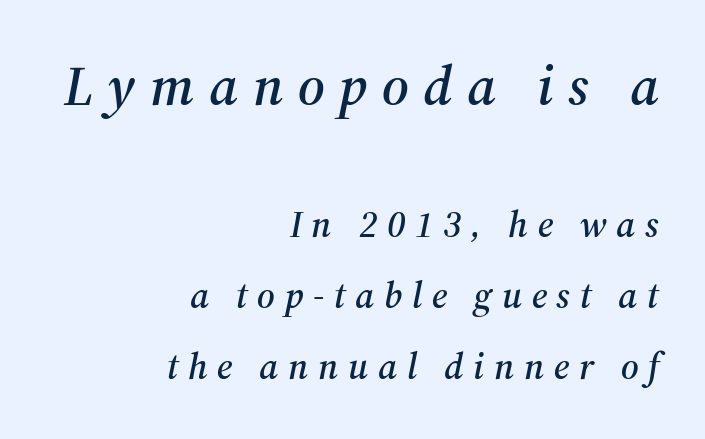
{"serif": "yes", "italic": "yes", "lean": "right", "slant_degrees": 12, "width": "normal", "stroke_contrast": "medium", "x_height": "medium", "monospaced": "no", "underline": "no", "align": "right", "line_spacing": "loose", "line_spacing_ratio": 1.92, "letter_spacing": "wide", "letter_spacing_em": 0.26, "larger_block": "first", "size_ratio": 1.51, "glyph_px": 56}
